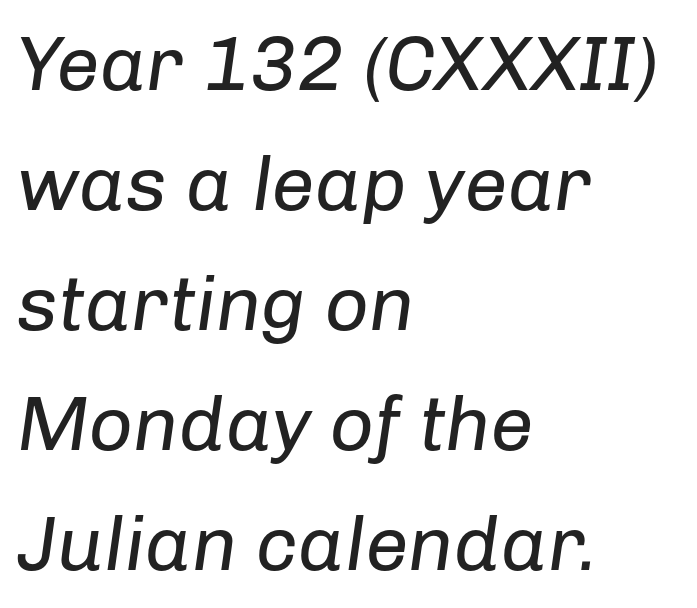
The image shows 77 px regular-weight type, italic (leaning right); set left-aligned, normal line spacing (1.56x), normal letter spacing, not underlined; low stroke contrast and a medium x-height.
